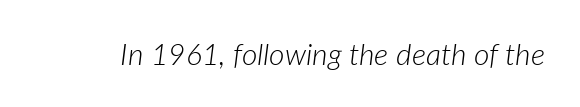
The image shows 30 px light type, italic (leaning right); set normal letter spacing, not underlined; low stroke contrast and a medium x-height.
